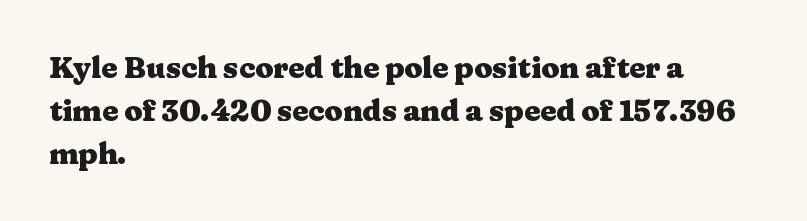
Q: Is the text bold? A: Yes.
Q: Is the text italic (slanted)? A: No, it is upright.
Q: Is the typeface a serif or a sans-serif typeface? A: Serif.
Q: Is the text underlined? A: No.
Q: How is the paragraph aligned? A: Left-aligned.
Q: Is the spacing between letters normal or unusually wide? A: Normal.
Q: Is the spacing between lines tight, normal or loose? A: Normal.
Q: Width (condensed, normal, or wide)? A: Wide.
Q: Stroke contrast? A: Medium.
Q: x-height? A: Medium.
Q: Monospaced? A: No.
